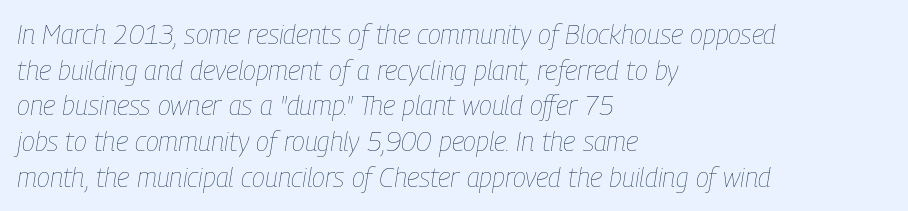
Q: Is the text bold? A: No.
Q: Is the text italic (slanted)? A: Yes, it leans right by about 9 degrees.
Q: Is the text underlined? A: No.
Q: How is the paragraph aligned? A: Left-aligned.
Q: Is the spacing between letters normal or unusually wide? A: Normal.
Q: Is the spacing between lines tight, normal or loose? A: Normal.
